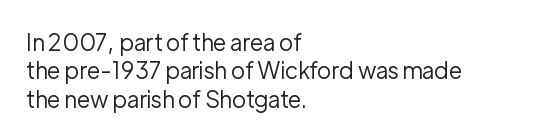
{"italic": "no", "bold": "no", "underline": "no", "align": "left", "line_spacing_ratio": 1.23, "letter_spacing": "normal", "letter_spacing_em": 0.0, "glyph_px": 23}
